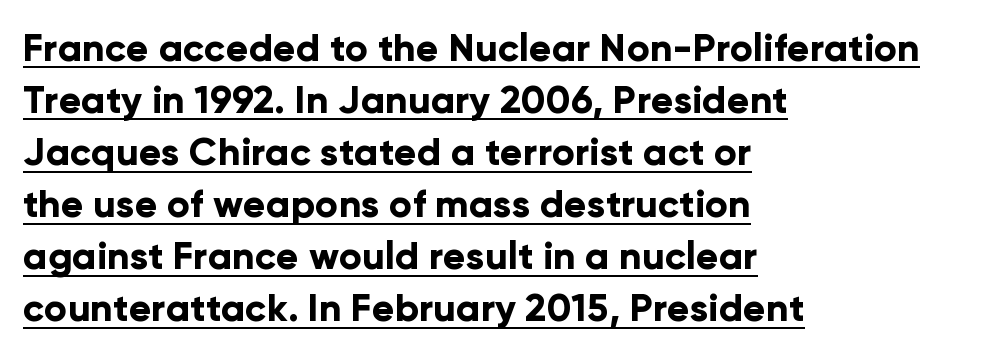
The image shows 38 px bold sans-serif type, upright; set left-aligned, normal line spacing (1.37x), normal letter spacing, underlined; low stroke contrast and a medium x-height.
